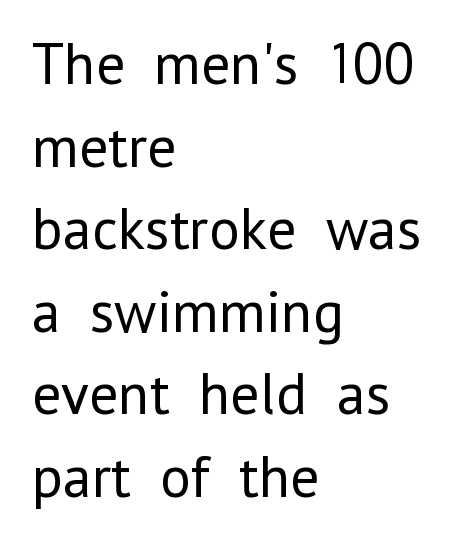
The image shows 59 px regular-weight sans-serif type, upright; set left-aligned, normal line spacing (1.4x), normal letter spacing, not underlined; low stroke contrast and a medium x-height.
